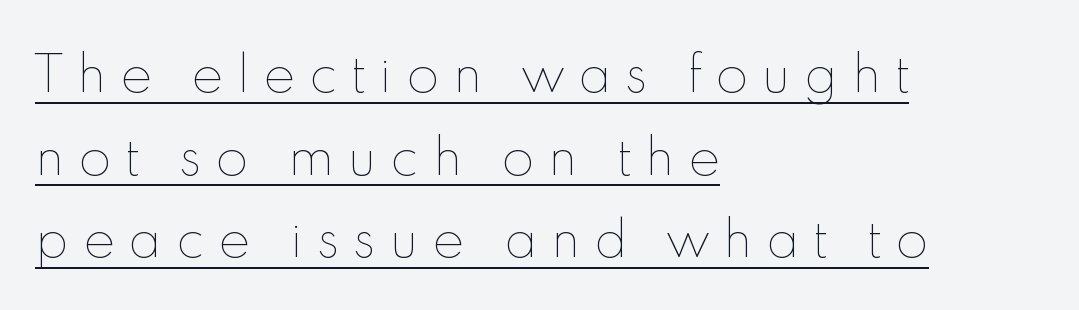
{"italic": "no", "bold": "no", "weight": "thin", "width": "normal", "x_height": "small", "monospaced": "no", "underline": "yes", "align": "left", "line_spacing_ratio": 1.72, "letter_spacing": "wide", "letter_spacing_em": 0.29, "glyph_px": 48}
